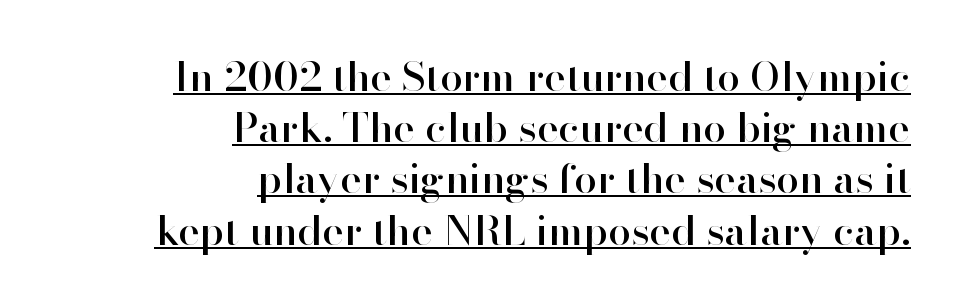
Each letter's strokes conclude bluntly, with no projecting serifs. The typesetter chose a ragged-left arrangement here. Is this a fixed-width face? No — the glyphs have proportional, varying widths. Normally led — the rows are evenly, conventionally spaced. Honestly, the underline is the first thing you notice here.
